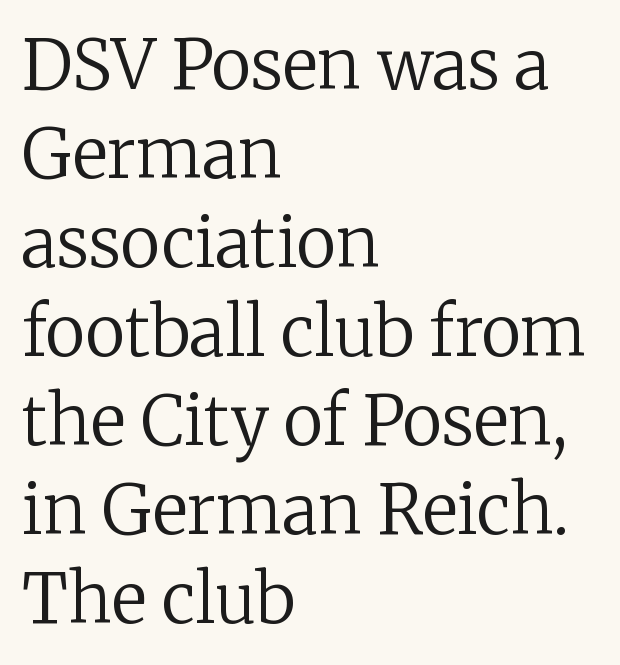
Q: Is the text bold? A: No.
Q: Is the text italic (slanted)? A: No, it is upright.
Q: Is the typeface a serif or a sans-serif typeface? A: Serif.
Q: Is the text underlined? A: No.
Q: How is the paragraph aligned? A: Left-aligned.
Q: Is the spacing between letters normal or unusually wide? A: Normal.
Q: Is the spacing between lines tight, normal or loose? A: Normal.
Q: Width (condensed, normal, or wide)? A: Normal.
Q: Stroke contrast? A: Low.
Q: x-height? A: Medium.
Q: Monospaced? A: No.
